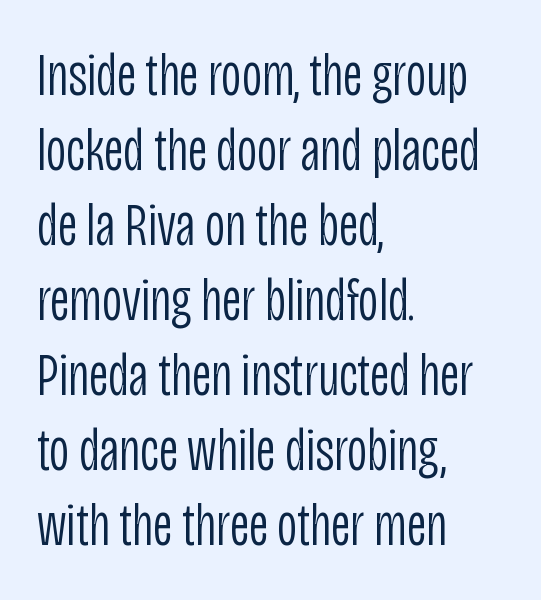
The image shows 62 px light, condensed sans-serif type, upright; set left-aligned, line spacing 1.21x, normal letter spacing, not underlined; low stroke contrast and a large x-height.
